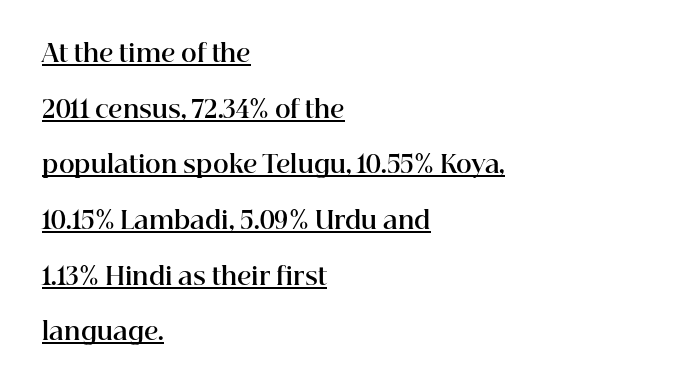
Q: Is the text bold? A: Yes.
Q: Is the text italic (slanted)? A: No, it is upright.
Q: Is the text underlined? A: Yes.
Q: How is the paragraph aligned? A: Left-aligned.
Q: Is the spacing between letters normal or unusually wide? A: Normal.
Q: Is the spacing between lines tight, normal or loose? A: Loose.
